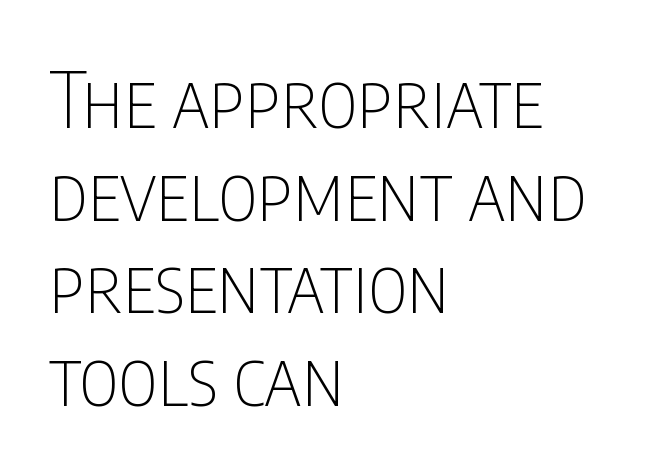
Q: Is the text bold? A: No.
Q: Is the text italic (slanted)? A: No, it is upright.
Q: Is the typeface a serif or a sans-serif typeface? A: Sans-serif.
Q: Is the text underlined? A: No.
Q: How is the paragraph aligned? A: Left-aligned.
Q: Is the spacing between letters normal or unusually wide? A: Normal.
Q: Width (condensed, normal, or wide)? A: Condensed.
Q: Stroke contrast? A: Low.
Q: x-height? A: Large.
Q: Monospaced? A: No.
